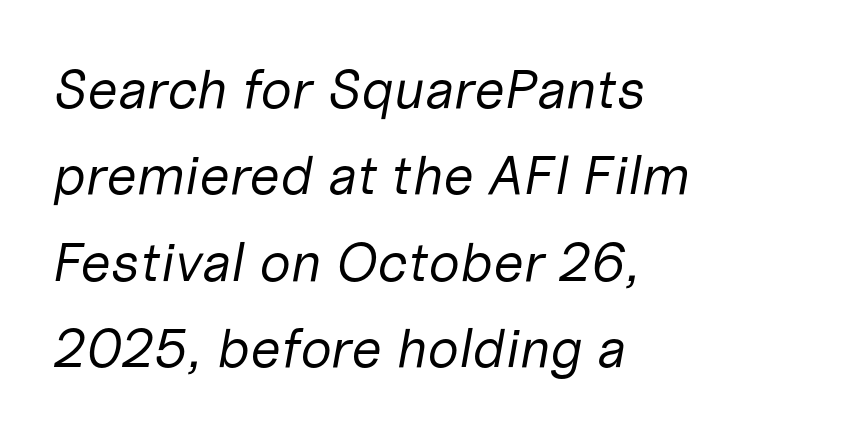
Q: Is the text bold? A: No.
Q: Is the text italic (slanted)? A: Yes, it leans right by about 10 degrees.
Q: Is the text underlined? A: No.
Q: How is the paragraph aligned? A: Left-aligned.
Q: Is the spacing between letters normal or unusually wide? A: Normal.
Q: Is the spacing between lines tight, normal or loose? A: Normal.
Q: Width (condensed, normal, or wide)? A: Normal.
Q: Stroke contrast? A: Low.
Q: x-height? A: Medium.
Q: Monospaced? A: No.
